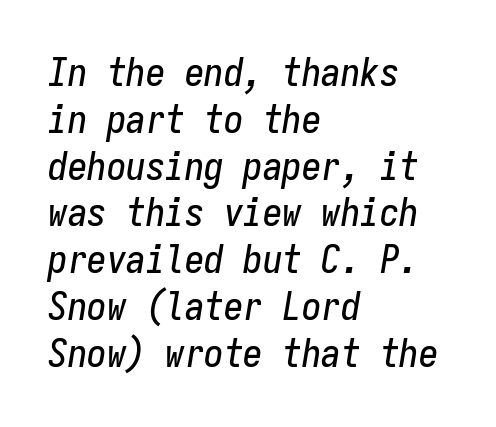
{"italic": "yes", "lean": "right", "slant_degrees": 9, "width": "condensed", "stroke_contrast": "low", "x_height": "medium", "monospaced": "yes", "underline": "no", "align": "left", "line_spacing_ratio": 1.2, "letter_spacing": "normal", "letter_spacing_em": 0.0, "glyph_px": 39}
